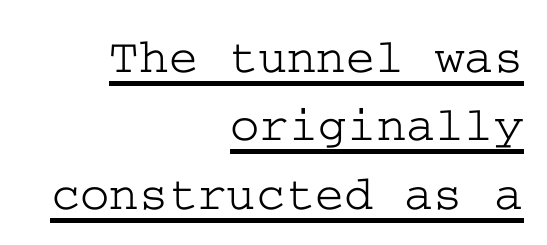
{"serif": "yes", "italic": "no", "width": "wide", "stroke_contrast": "low", "x_height": "medium", "underline": "yes", "align": "right", "line_spacing": "normal", "line_spacing_ratio": 1.37, "letter_spacing": "normal", "letter_spacing_em": 0.0, "glyph_px": 50}
